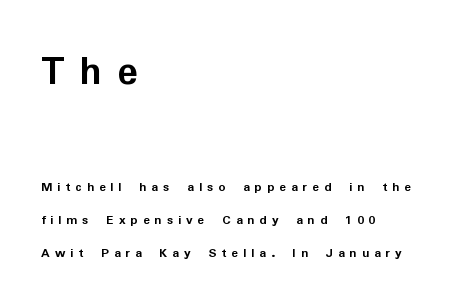
{"serif": "no", "italic": "no", "bold": "yes", "weight": "semibold", "width": "normal", "stroke_contrast": "low", "x_height": "medium", "monospaced": "no", "underline": "no", "align": "left", "line_spacing": "loose", "line_spacing_ratio": 2.36, "letter_spacing": "wide", "letter_spacing_em": 0.35, "larger_block": "first", "size_ratio": 3.07, "glyph_px": 43}
